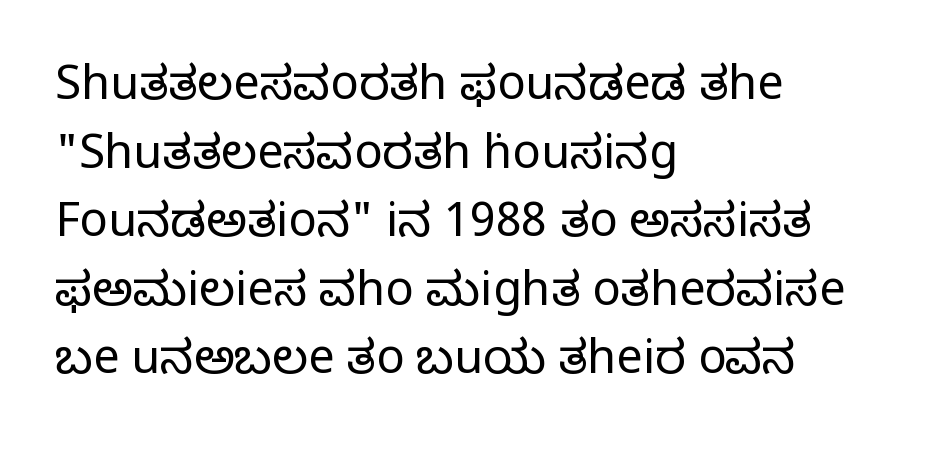
{"serif": "yes", "italic": "no", "bold": "no", "weight": "regular", "width": "normal", "stroke_contrast": "low", "x_height": "large", "monospaced": "no", "underline": "no", "align": "left", "line_spacing": "normal", "line_spacing_ratio": 1.46, "letter_spacing": "normal", "letter_spacing_em": 0.0, "glyph_px": 47}
